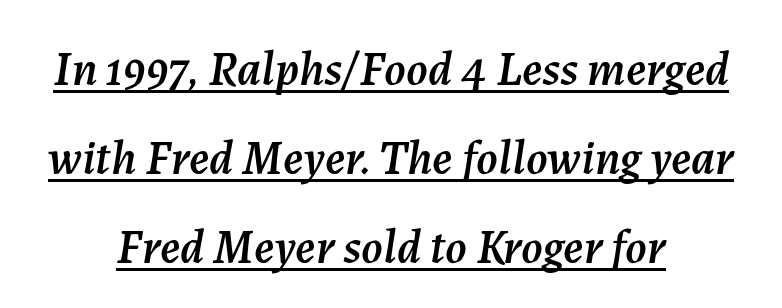
Q: Is the text italic (slanted)? A: Yes, it leans right by about 7 degrees.
Q: Is the text underlined? A: Yes.
Q: How is the paragraph aligned? A: Centered.
Q: Is the spacing between letters normal or unusually wide? A: Normal.
Q: Width (condensed, normal, or wide)? A: Normal.
Q: Stroke contrast? A: Medium.
Q: x-height? A: Medium.
Q: Monospaced? A: No.
